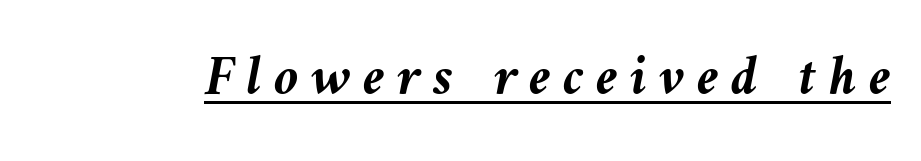
Q: Is the text bold? A: Yes.
Q: Is the text italic (slanted)? A: Yes, it leans left by about 10 degrees.
Q: Is the text underlined? A: Yes.
Q: Is the spacing between letters normal or unusually wide? A: Unusually wide.
Q: Width (condensed, normal, or wide)? A: Normal.
Q: Stroke contrast? A: Medium.
Q: x-height? A: Medium.
Q: Monospaced? A: No.
